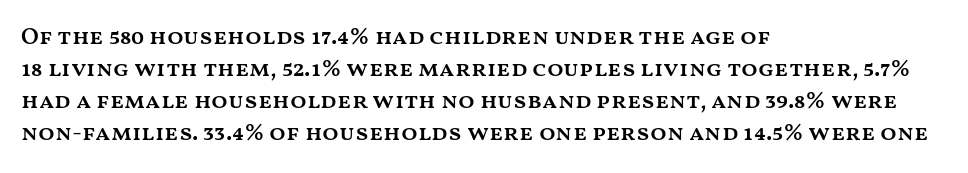
{"italic": "no", "bold": "semi", "underline": "no", "align": "left", "line_spacing": "normal", "line_spacing_ratio": 1.34, "letter_spacing": "normal", "letter_spacing_em": 0.0, "glyph_px": 24}
